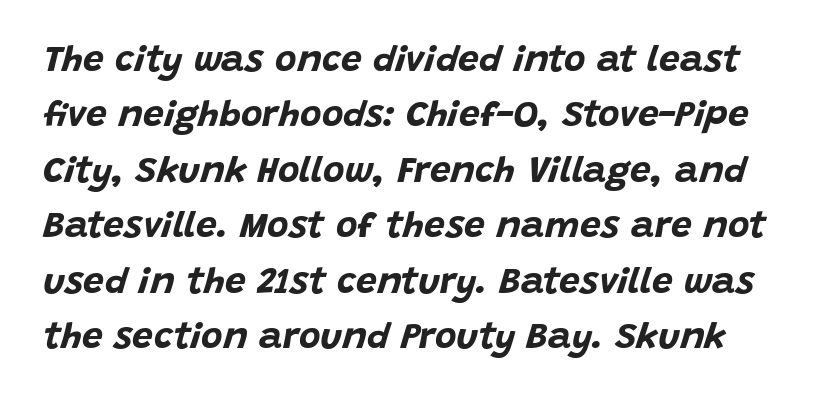
The image shows 37 px bold type, italic (leaning right); set normal line spacing (1.5x), normal letter spacing, not underlined; low stroke contrast and a large x-height.
